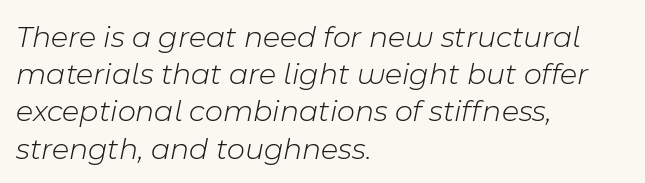
{"italic": "yes", "lean": "right", "slant_degrees": 11, "bold": "no", "weight": "light", "width": "normal", "stroke_contrast": "low", "x_height": "medium", "monospaced": "no", "underline": "no", "align": "left", "line_spacing_ratio": 1.2, "letter_spacing": "normal", "letter_spacing_em": 0.0, "glyph_px": 31}
